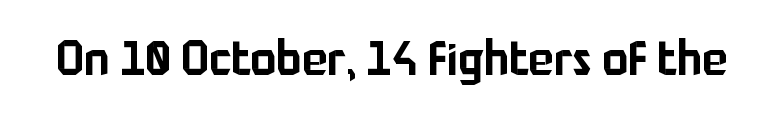
The image shows 48 px sans-serif type, upright; set normal letter spacing, not underlined; low stroke contrast and a medium x-height.
